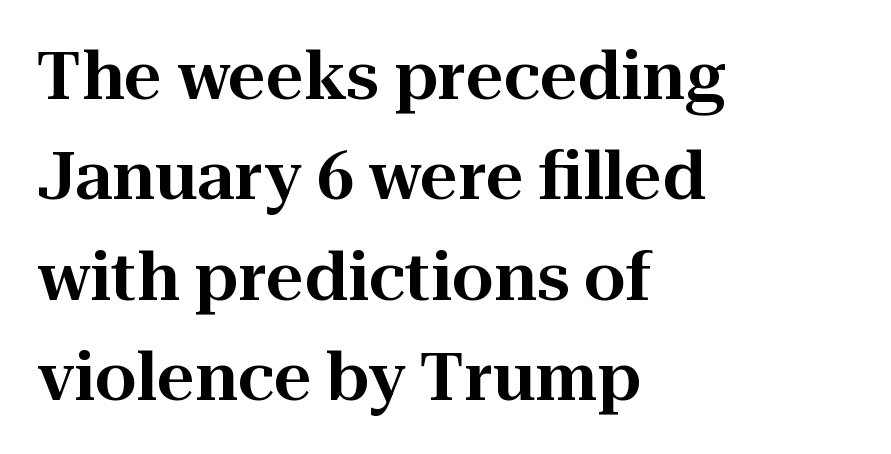
Q: Is the text italic (slanted)? A: No, it is upright.
Q: Is the typeface a serif or a sans-serif typeface? A: Serif.
Q: Is the text underlined? A: No.
Q: How is the paragraph aligned? A: Left-aligned.
Q: Is the spacing between letters normal or unusually wide? A: Normal.
Q: Is the spacing between lines tight, normal or loose? A: Normal.
Q: Width (condensed, normal, or wide)? A: Normal.
Q: Stroke contrast? A: High.
Q: x-height? A: Medium.
Q: Monospaced? A: No.
